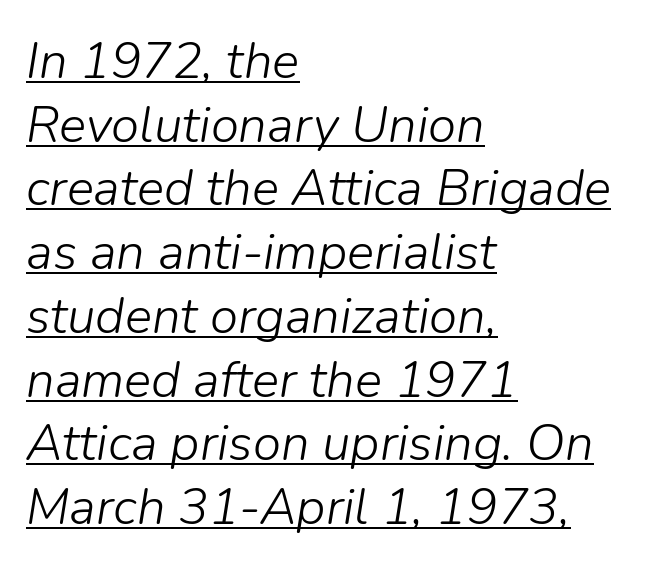
Where is the straight margin? On the left. The passage shown leans; its letterforms are oblique. Character widths vary here, with narrow letters taking less room than wide ones. The letterforms sit shoulder to shoulder at normal distance.
